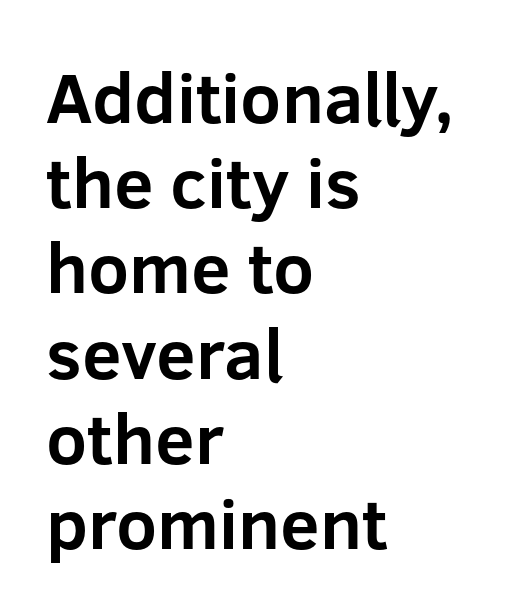
Q: Is the text bold? A: Yes.
Q: Is the text italic (slanted)? A: No, it is upright.
Q: Is the typeface a serif or a sans-serif typeface? A: Sans-serif.
Q: Is the text underlined? A: No.
Q: How is the paragraph aligned? A: Left-aligned.
Q: Is the spacing between letters normal or unusually wide? A: Normal.
Q: Width (condensed, normal, or wide)? A: Normal.
Q: Stroke contrast? A: Low.
Q: x-height? A: Medium.
Q: Monospaced? A: No.
